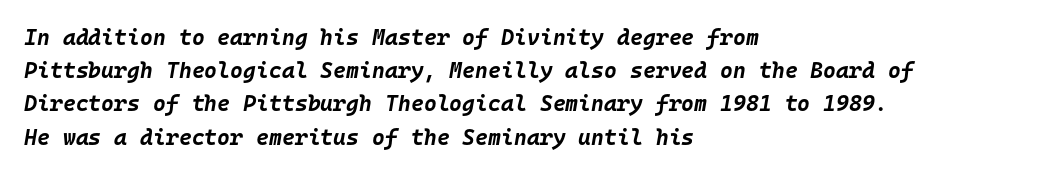
The image shows 22 px bold type, italic (leaning right); set left-aligned, normal line spacing (1.51x), normal letter spacing, not underlined.
